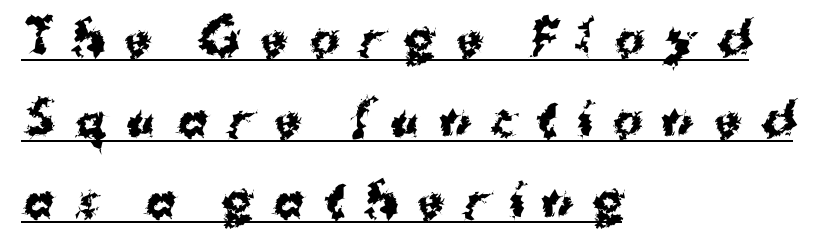
{"serif": "no", "bold": "yes", "weight": "bold", "width": "normal", "stroke_contrast": "medium", "x_height": "medium", "monospaced": "no", "underline": "yes", "align": "left", "line_spacing_ratio": 1.8, "letter_spacing": "wide", "letter_spacing_em": 0.44, "glyph_px": 45}
